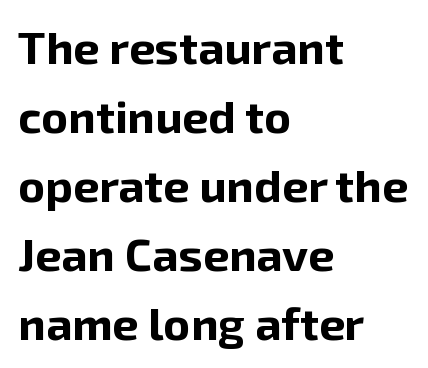
The image shows 46 px bold sans-serif type, upright; set left-aligned, normal line spacing (1.5x), normal letter spacing, not underlined; low stroke contrast and a medium x-height.
